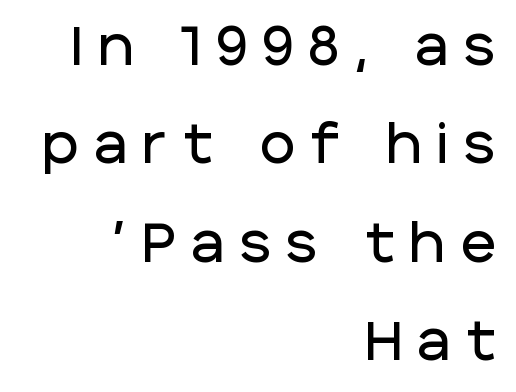
Q: Is the text italic (slanted)? A: No, it is upright.
Q: Is the typeface a serif or a sans-serif typeface? A: Sans-serif.
Q: Is the text underlined? A: No.
Q: How is the paragraph aligned? A: Right-aligned.
Q: Is the spacing between letters normal or unusually wide? A: Unusually wide.
Q: Width (condensed, normal, or wide)? A: Normal.
Q: Stroke contrast? A: Low.
Q: x-height? A: Large.
Q: Monospaced? A: No.
